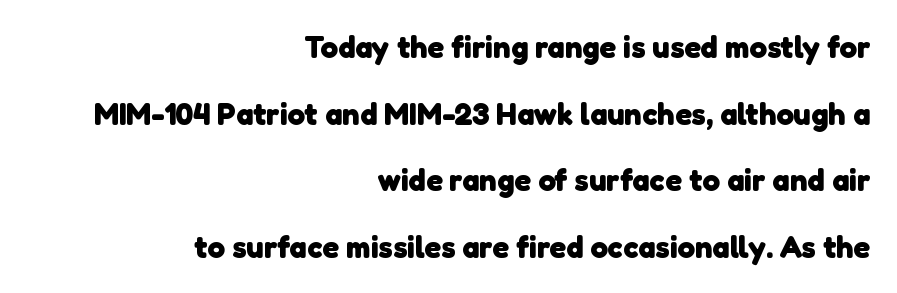
Q: Is the text bold? A: Yes.
Q: Is the typeface a serif or a sans-serif typeface? A: Sans-serif.
Q: Is the text underlined? A: No.
Q: How is the paragraph aligned? A: Right-aligned.
Q: Is the spacing between letters normal or unusually wide? A: Normal.
Q: Is the spacing between lines tight, normal or loose? A: Loose.
Q: Width (condensed, normal, or wide)? A: Normal.
Q: Stroke contrast? A: Low.
Q: x-height? A: Medium.
Q: Monospaced? A: No.
